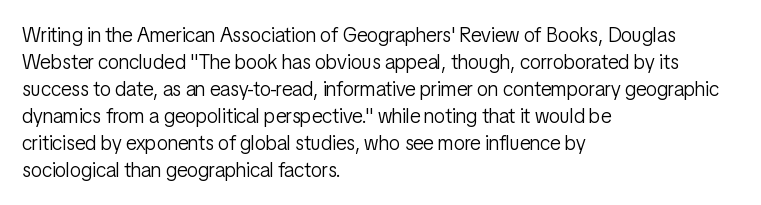
Q: Is the text bold? A: No.
Q: Is the text italic (slanted)? A: No, it is upright.
Q: Is the text underlined? A: No.
Q: How is the paragraph aligned? A: Left-aligned.
Q: Is the spacing between letters normal or unusually wide? A: Normal.
Q: Is the spacing between lines tight, normal or loose? A: Normal.
